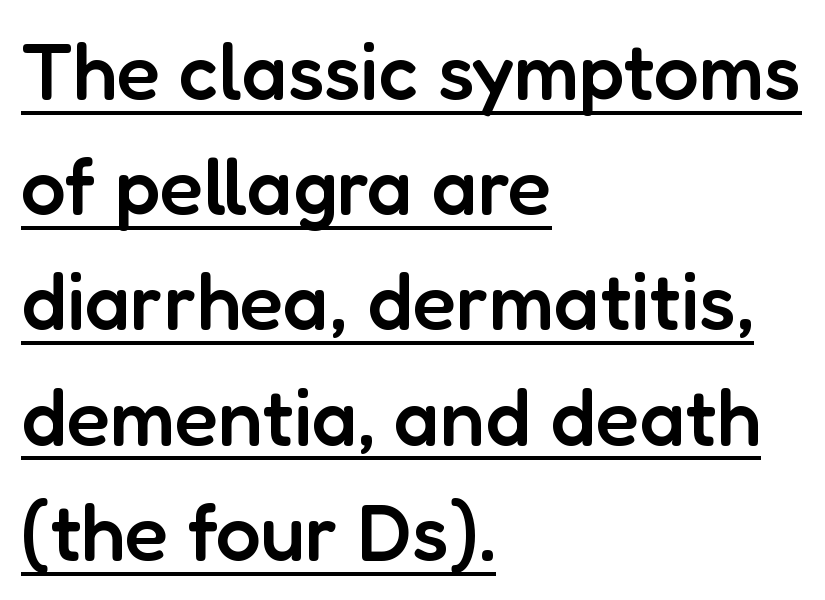
{"serif": "no", "italic": "no", "bold": "semi", "weight": "semibold", "width": "normal", "stroke_contrast": "low", "x_height": "medium", "monospaced": "no", "underline": "yes", "align": "left", "line_spacing": "normal", "line_spacing_ratio": 1.44, "letter_spacing": "normal", "letter_spacing_em": 0.0, "glyph_px": 80}
